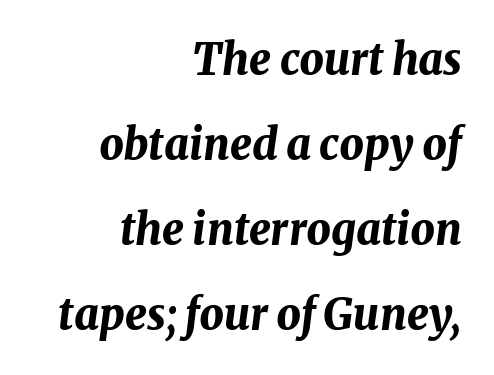
Words float on clear page, feet unadorned. Does the copy run flush right? Yes — the right margin is perfectly even. Emphasis by weight is at full strength: bold. Whoever set this chose breathing room over compactness in the vertical rhythm. Tracking here is standard; glyphs follow each other at the usual distance.
